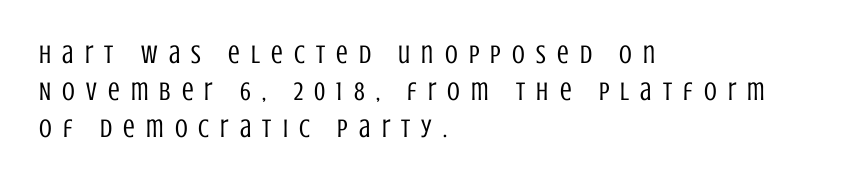
Characters remain perfectly vertical along every line. If you drew a ruler down the left edge, every line would touch it. The typeface has the unassuming heft of standard copy or less. Normally led — the rows are evenly, conventionally spaced. Someone cranked the tracking dial way up on this one.
